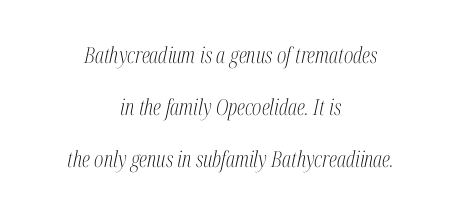
Q: Is the text bold? A: No.
Q: Is the text italic (slanted)? A: Yes, it leans right by about 12 degrees.
Q: Is the text underlined? A: No.
Q: How is the paragraph aligned? A: Centered.
Q: Is the spacing between letters normal or unusually wide? A: Normal.
Q: Is the spacing between lines tight, normal or loose? A: Loose.
